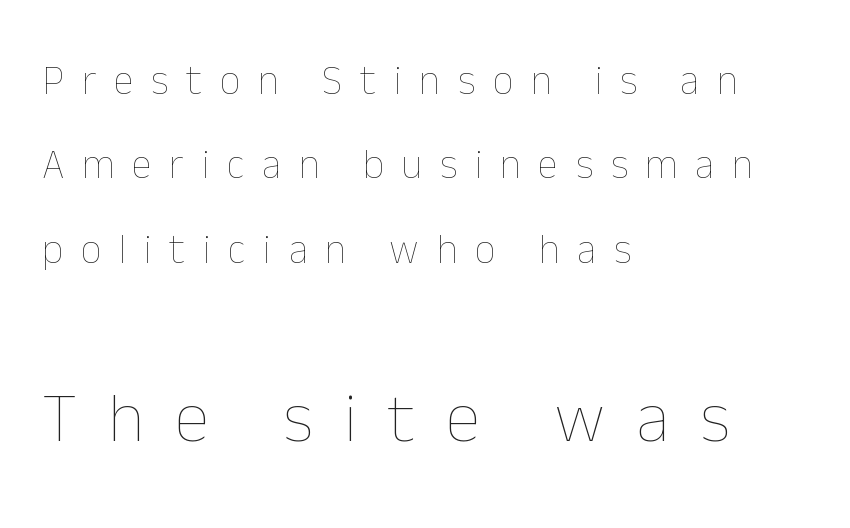
{"italic": "no", "bold": "no", "weight": "thin", "width": "normal", "stroke_contrast": "low", "x_height": "medium", "monospaced": "no", "underline": "no", "align": "left", "line_spacing": "loose", "line_spacing_ratio": 2.06, "letter_spacing": "wide", "letter_spacing_em": 0.43, "larger_block": "second", "size_ratio": 1.73, "glyph_px": 71}
